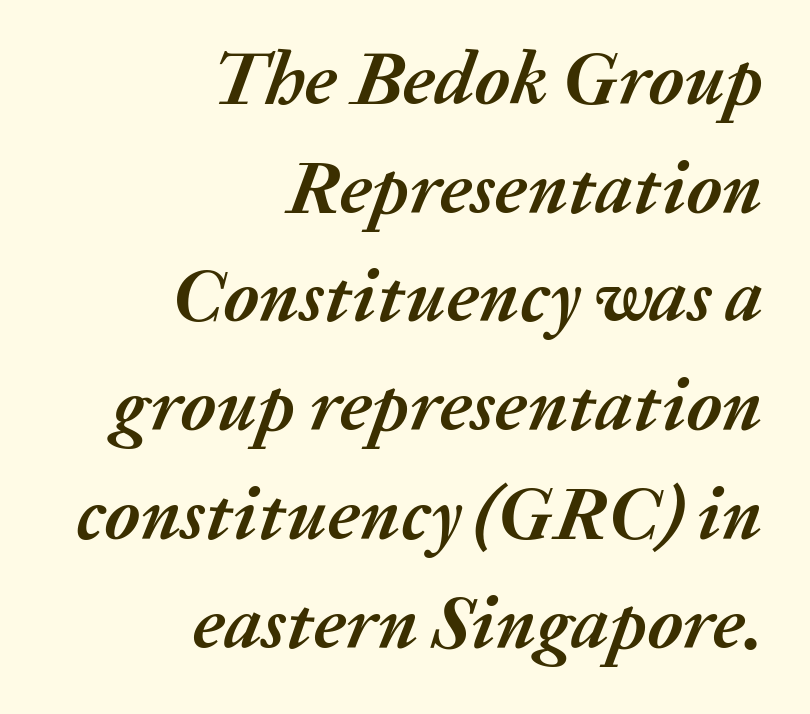
The image shows 75 px semibold type, italic (leaning right); set right-aligned, normal line spacing (1.45x), normal letter spacing, not underlined; medium stroke contrast and a medium x-height.
